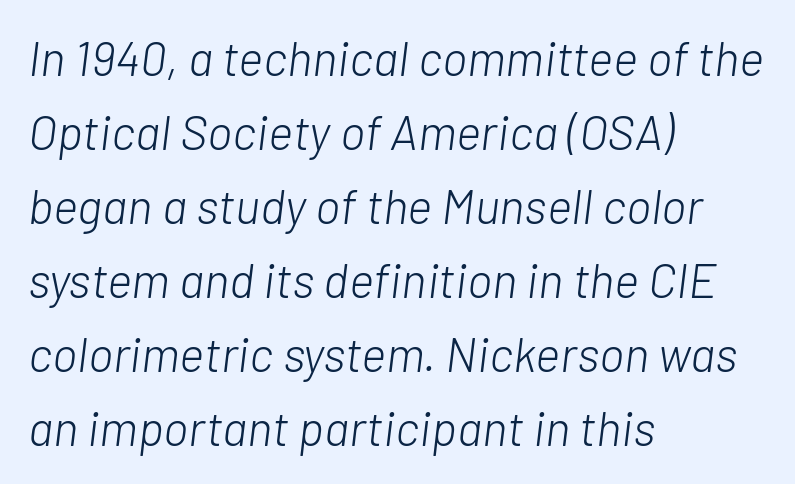
The image shows 48 px light type, italic (leaning right); set left-aligned, normal line spacing (1.54x), normal letter spacing, not underlined; low stroke contrast and a medium x-height.
